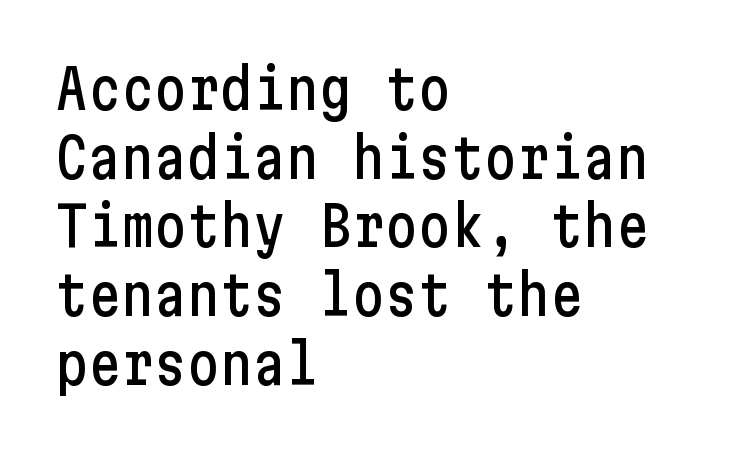
{"serif": "no", "italic": "no", "width": "condensed", "stroke_contrast": "low", "x_height": "medium", "underline": "no", "align": "left", "line_spacing": "normal", "line_spacing_ratio": 1.25, "letter_spacing": "normal", "letter_spacing_em": 0.0, "glyph_px": 55}
